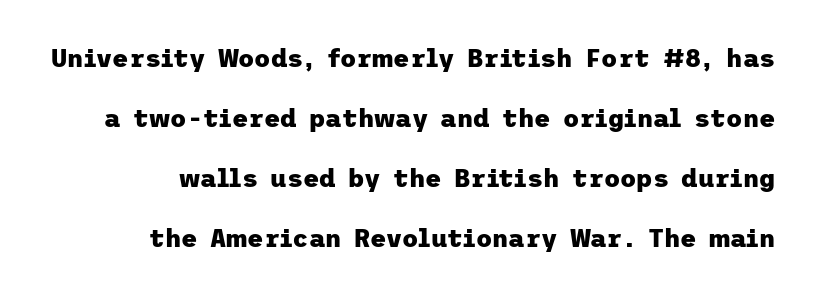
The image shows 25 px bold type, upright; set loose line spacing (2.4x), normal letter spacing, not underlined.
